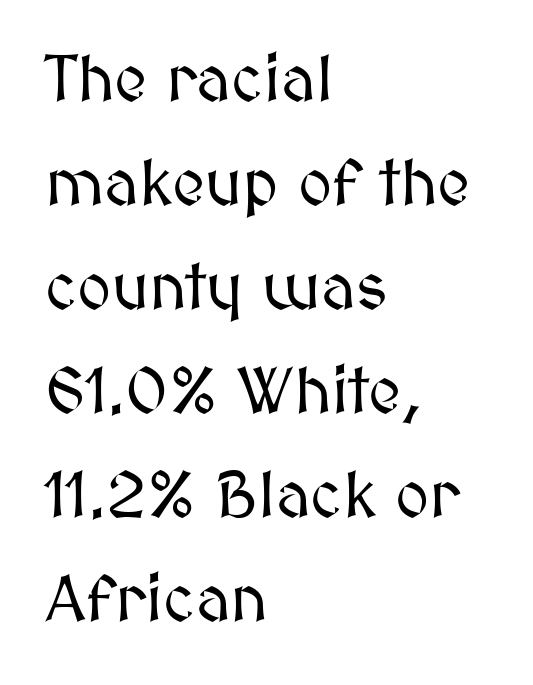
Q: Is the text italic (slanted)? A: No, it is upright.
Q: Is the text underlined? A: No.
Q: How is the paragraph aligned? A: Left-aligned.
Q: Is the spacing between letters normal or unusually wide? A: Normal.
Q: Is the spacing between lines tight, normal or loose? A: Normal.
Q: Width (condensed, normal, or wide)? A: Normal.
Q: Stroke contrast? A: Medium.
Q: x-height? A: Medium.
Q: Monospaced? A: No.
